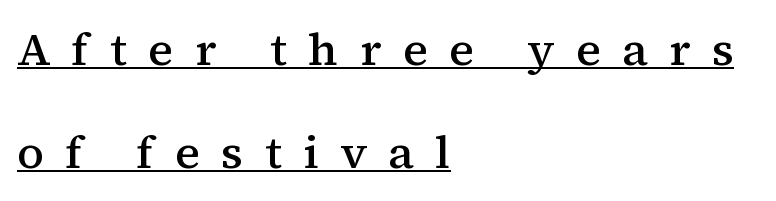
Q: Is the text bold? A: Semi-bold.
Q: Is the text italic (slanted)? A: No, it is upright.
Q: Is the typeface a serif or a sans-serif typeface? A: Serif.
Q: Is the text underlined? A: Yes.
Q: How is the paragraph aligned? A: Left-aligned.
Q: Is the spacing between letters normal or unusually wide? A: Unusually wide.
Q: Is the spacing between lines tight, normal or loose? A: Loose.
Q: Width (condensed, normal, or wide)? A: Normal.
Q: Stroke contrast? A: Medium.
Q: x-height? A: Medium.
Q: Monospaced? A: No.
